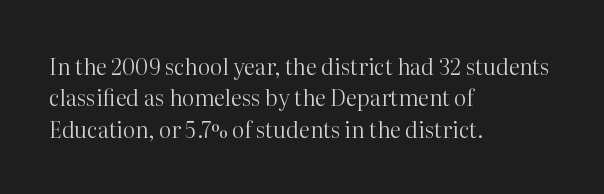
The line-height multiplier appears to be the usual default. The ragged edge is on the right, which tells us the setting is flush left. A typesetter would mark this as roman, not italic. This sample uses plain, unmodified letter spacing. No letter is thick-stroked: the sample isn't bold.
